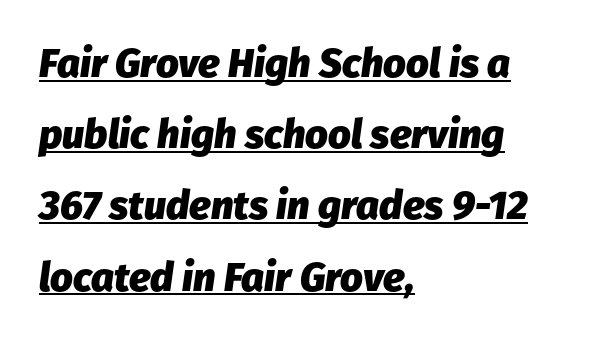
Students, note that the glyphs here touch the page at normal intervals. The paragraph shown leans on its left margin. Characters are canted at an angle relative to the baseline's perpendicular. The rendered words wear a rule along their underside.
